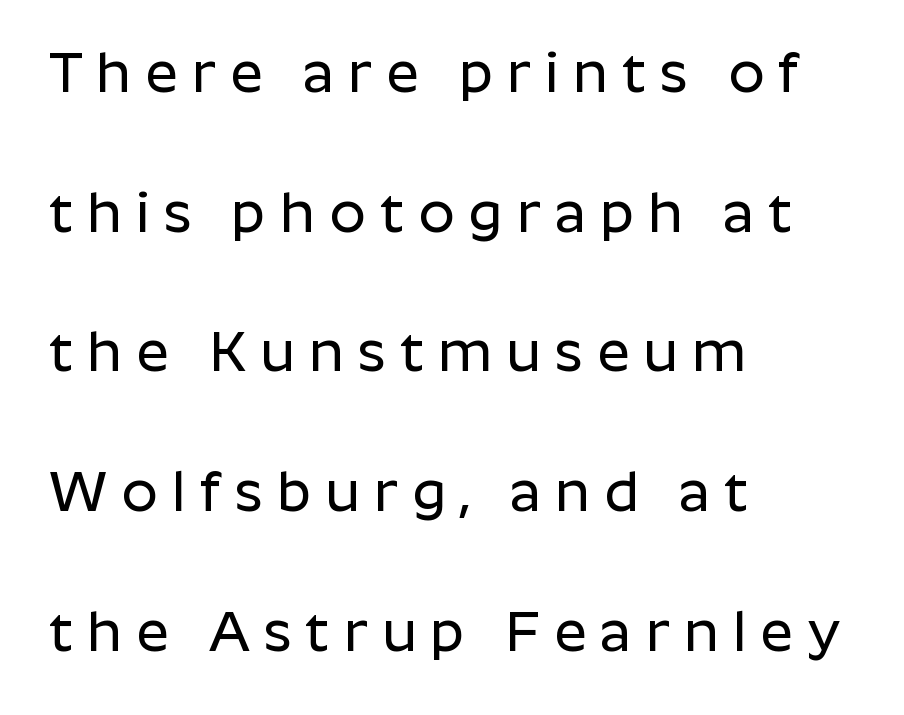
{"serif": "no", "italic": "no", "width": "normal", "stroke_contrast": "low", "x_height": "medium", "monospaced": "no", "underline": "no", "align": "left", "line_spacing": "loose", "line_spacing_ratio": 2.45, "letter_spacing": "wide", "letter_spacing_em": 0.25, "glyph_px": 57}
